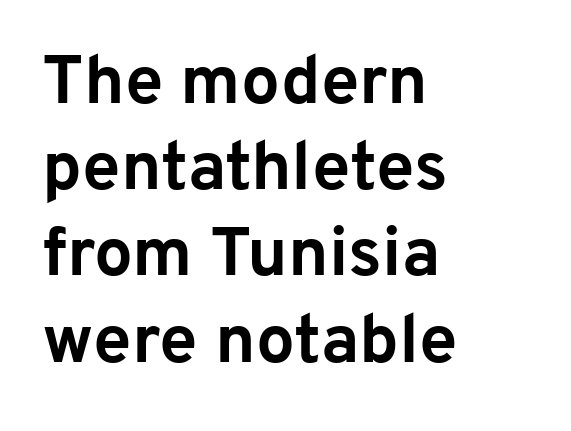
Q: Is the text bold? A: Yes.
Q: Is the text italic (slanted)? A: No, it is upright.
Q: Is the typeface a serif or a sans-serif typeface? A: Sans-serif.
Q: Is the text underlined? A: No.
Q: How is the paragraph aligned? A: Left-aligned.
Q: Is the spacing between letters normal or unusually wide? A: Normal.
Q: Is the spacing between lines tight, normal or loose? A: Normal.
Q: Width (condensed, normal, or wide)? A: Normal.
Q: Stroke contrast? A: Low.
Q: x-height? A: Medium.
Q: Monospaced? A: No.
